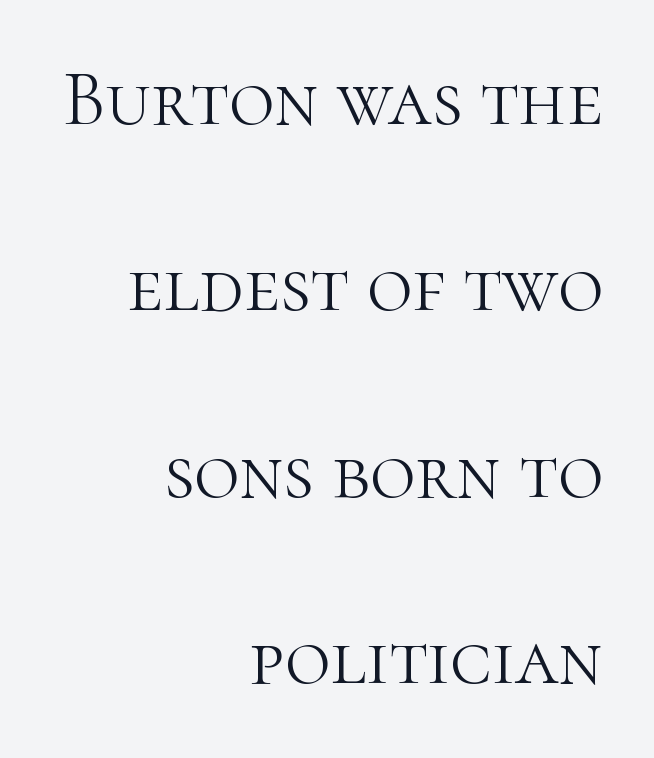
Q: Is the text bold? A: No.
Q: Is the text italic (slanted)? A: No, it is upright.
Q: Is the typeface a serif or a sans-serif typeface? A: Serif.
Q: Is the text underlined? A: No.
Q: How is the paragraph aligned? A: Right-aligned.
Q: Is the spacing between letters normal or unusually wide? A: Normal.
Q: Is the spacing between lines tight, normal or loose? A: Loose.
Q: Width (condensed, normal, or wide)? A: Normal.
Q: Stroke contrast? A: High.
Q: x-height? A: Medium.
Q: Monospaced? A: No.
